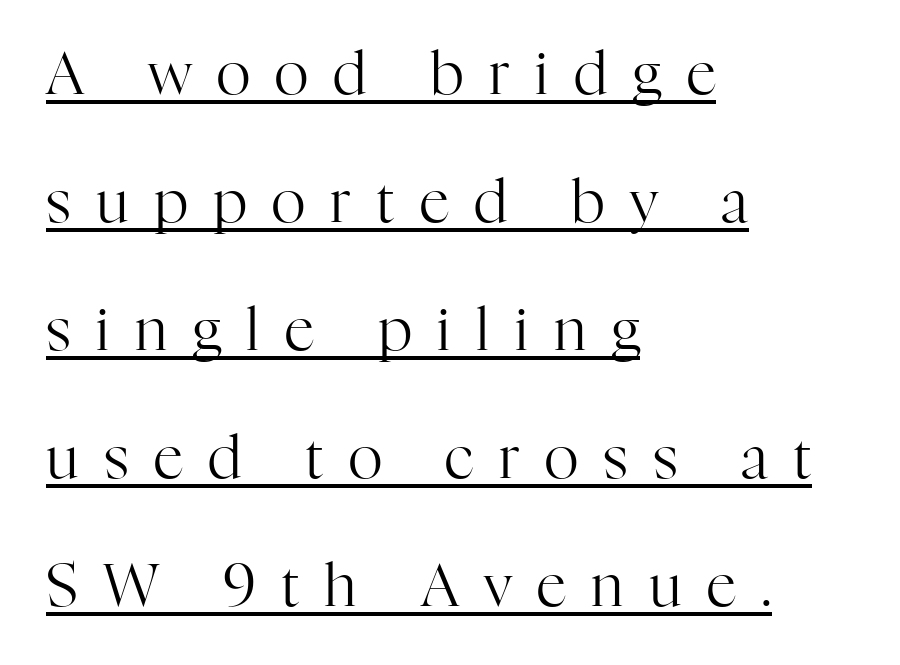
{"serif": "yes", "italic": "no", "bold": "no", "weight": "regular", "width": "normal", "stroke_contrast": "high", "x_height": "medium", "monospaced": "no", "underline": "yes", "align": "left", "line_spacing": "loose", "line_spacing_ratio": 2.17, "letter_spacing": "wide", "letter_spacing_em": 0.43, "glyph_px": 59}
